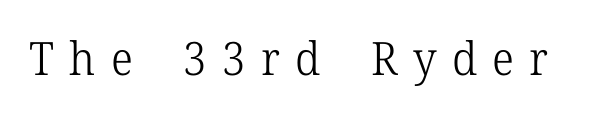
The image shows 46 px light serif type, upright; set unusually wide letter spacing (+0.33 em), not underlined; low stroke contrast and a medium x-height.
